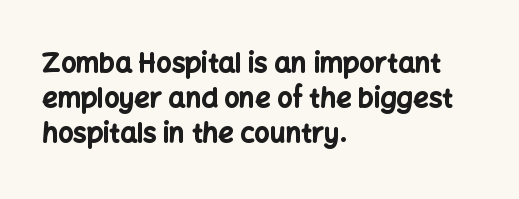
Q: Is the text bold? A: Yes.
Q: Is the text italic (slanted)? A: No, it is upright.
Q: Is the text underlined? A: No.
Q: How is the paragraph aligned? A: Left-aligned.
Q: Is the spacing between letters normal or unusually wide? A: Normal.
Q: Is the spacing between lines tight, normal or loose? A: Normal.
